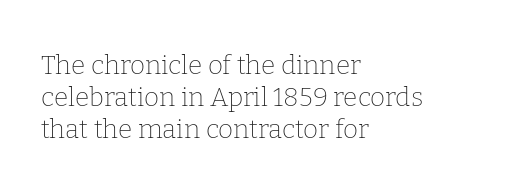
No letter is thick-stroked: the sample isn't bold. The lettering stays uniformly vertical, giving the passage a roman look. This sample uses plain, unmodified letter spacing. These lines stack with their left ends in a neat column. The gap between lines stays unmarked.
